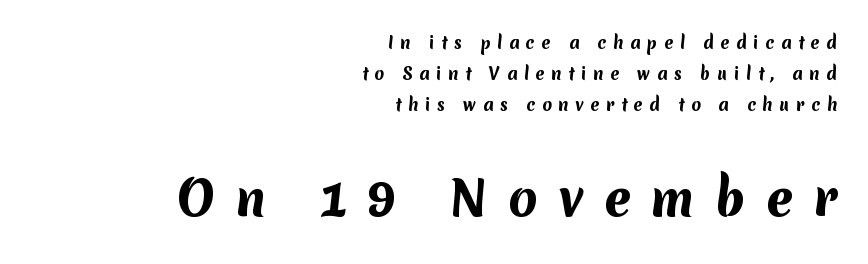
{"serif": "no", "bold": "yes", "weight": "bold", "width": "normal", "stroke_contrast": "medium", "x_height": "medium", "monospaced": "no", "underline": "no", "align": "right", "line_spacing": "loose", "line_spacing_ratio": 1.94, "letter_spacing": "wide", "letter_spacing_em": 0.41, "larger_block": "second", "size_ratio": 3.0, "glyph_px": 48}
